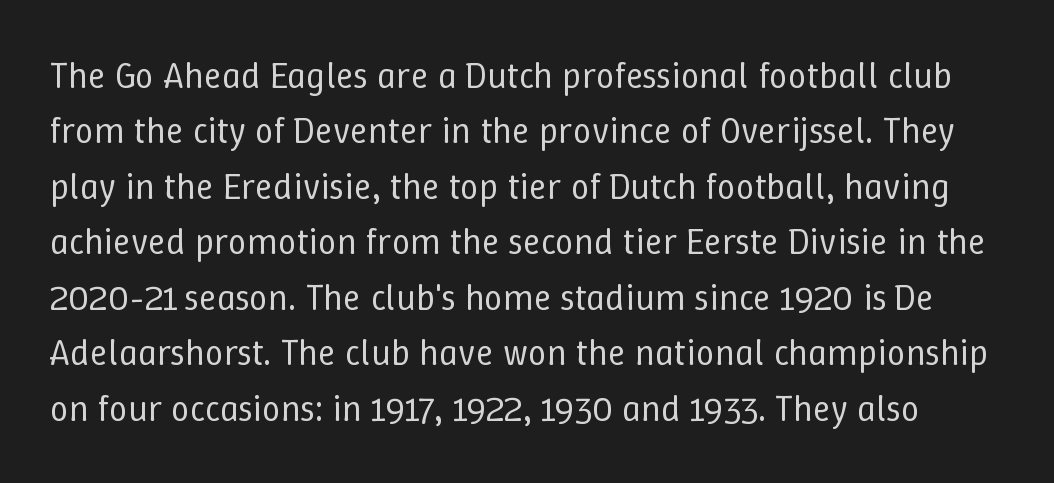
{"italic": "no", "bold": "no", "weight": "regular", "width": "normal", "stroke_contrast": "low", "x_height": "medium", "monospaced": "no", "underline": "no", "line_spacing": "normal", "line_spacing_ratio": 1.5, "letter_spacing": "normal", "letter_spacing_em": 0.0, "glyph_px": 37}
